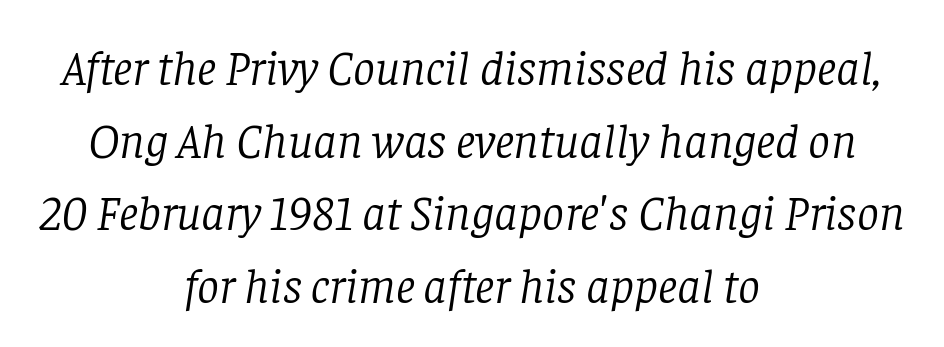
{"serif": "yes", "italic": "yes", "lean": "right", "slant_degrees": 8, "bold": "no", "weight": "light", "width": "normal", "stroke_contrast": "low", "x_height": "large", "monospaced": "no", "underline": "no", "align": "center", "line_spacing": "normal", "line_spacing_ratio": 1.48, "letter_spacing": "normal", "letter_spacing_em": 0.0, "glyph_px": 49}
